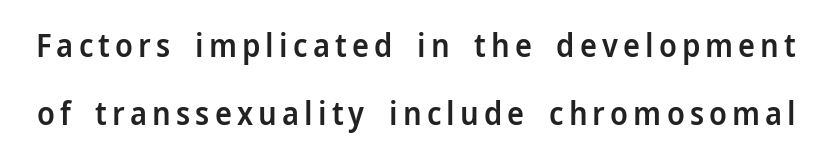
The image shows 32 px semibold sans-serif type, upright; set loose line spacing (2.14x), not underlined; low stroke contrast and a medium x-height.
